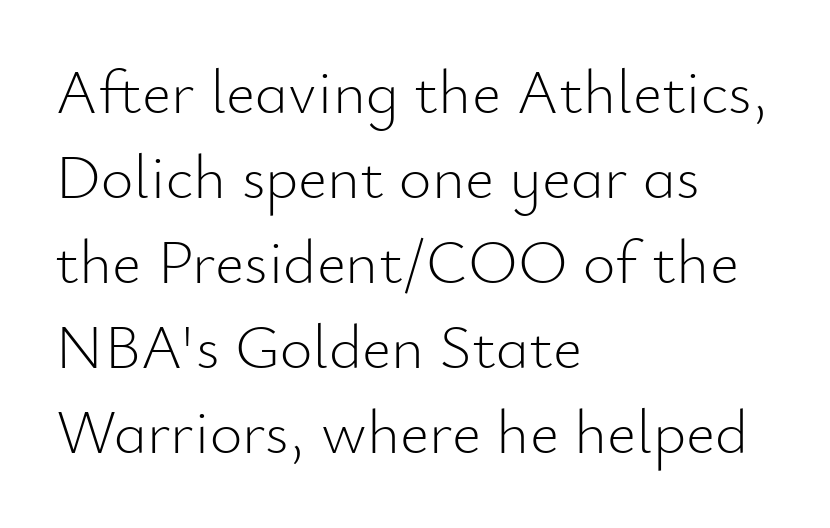
The letterforms sit shoulder to shoulder at normal distance. Type style note: lacks serifs. Is there much room between lines? A standard amount, neither cramped nor airy. These lines stack with their left ends in a neat column.
